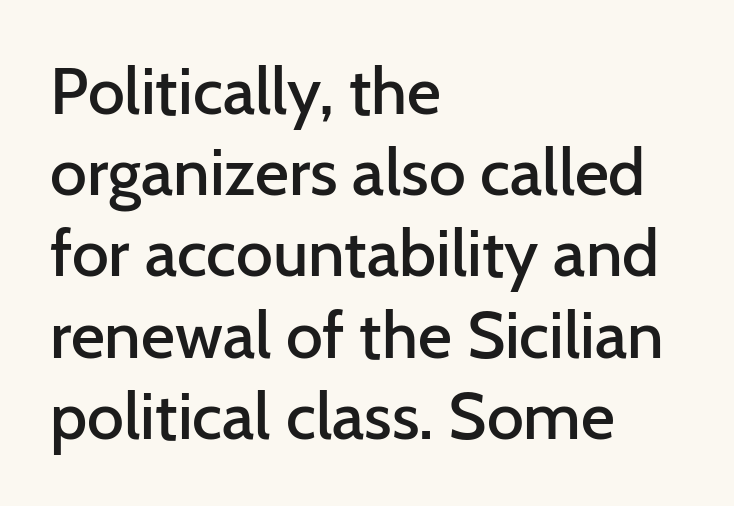
The image shows 66 px semibold sans-serif type, upright; set left-aligned, line spacing 1.23x, normal letter spacing, not underlined; low stroke contrast and a medium x-height.
